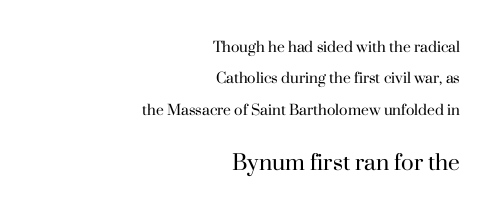
The image shows 21 px text type, upright; set right-aligned, loose line spacing (2.24x), normal letter spacing, not underlined; the second (bottom) block is 1.5x larger.
